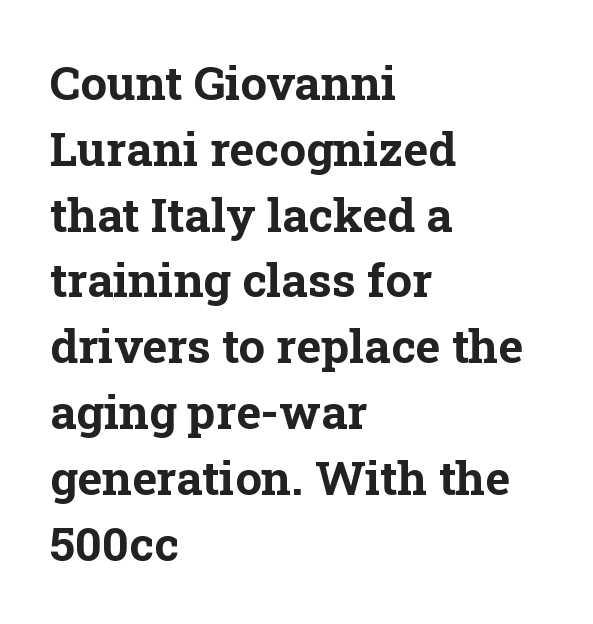
Typographic density is high because the face is bold. The passage shown is typed in a proportional face where columns would drift. Where is the straight margin? On the left. The passage shown stacks its lines at a standard gap.
